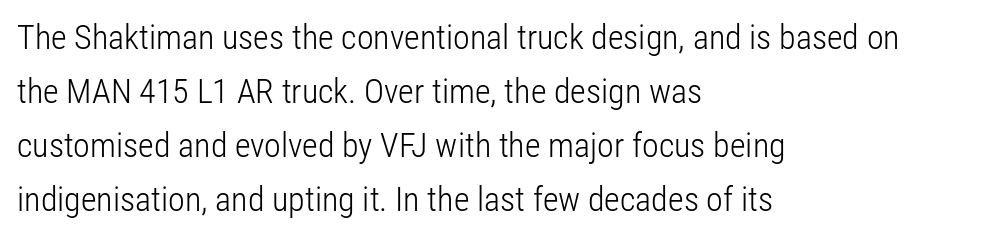
Horizontally, the lines are justified to the leading edge only. The line texture is even and compact thanks to regular tracking. The font family rendered here belongs to the sans-serif group. Weight: regular or lighter.
